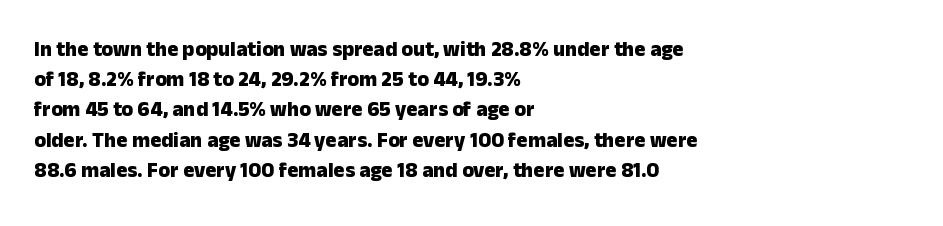
{"italic": "no", "bold": "yes", "underline": "no", "align": "left", "line_spacing": "normal", "line_spacing_ratio": 1.44, "letter_spacing": "normal", "letter_spacing_em": 0.0, "glyph_px": 21}
